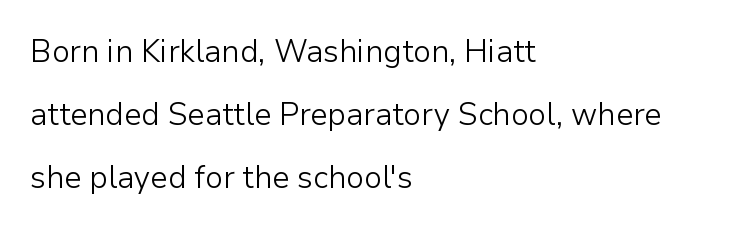
The image shows 31 px light sans-serif type, upright; set left-aligned, loose line spacing (2.03x), normal letter spacing, not underlined; low stroke contrast and a medium x-height.
